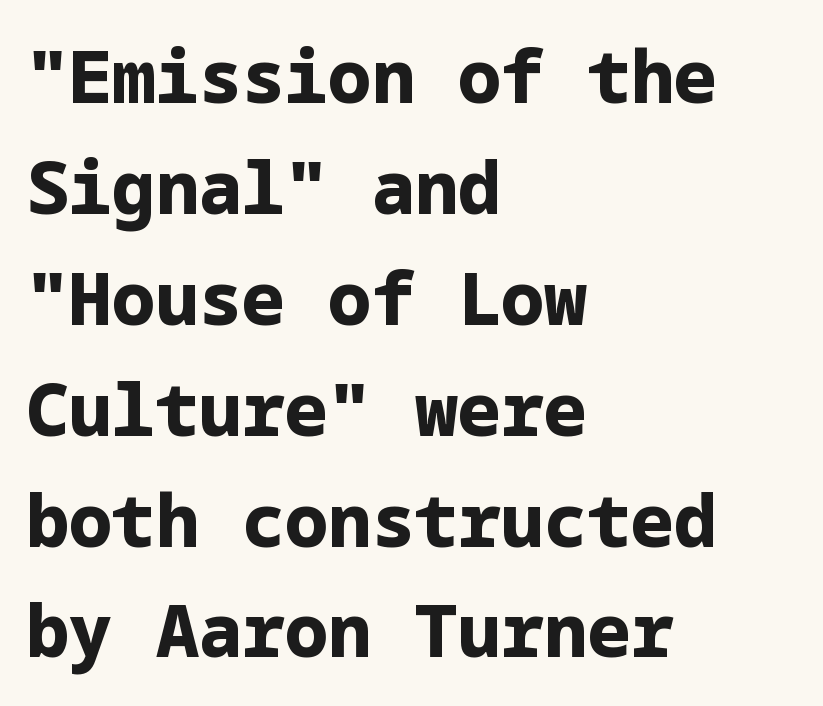
{"serif": "no", "italic": "no", "bold": "yes", "weight": "bold", "width": "normal", "stroke_contrast": "low", "x_height": "medium", "underline": "no", "align": "left", "line_spacing": "normal", "line_spacing_ratio": 1.54, "letter_spacing": "normal", "letter_spacing_em": 0.0, "glyph_px": 72}
